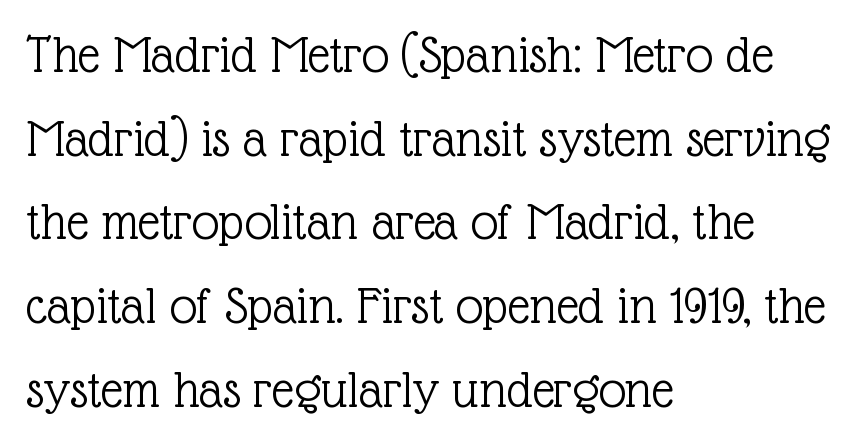
Q: Is the text bold? A: No.
Q: Is the text italic (slanted)? A: No, it is upright.
Q: Is the typeface a serif or a sans-serif typeface? A: Serif.
Q: Is the text underlined? A: No.
Q: How is the paragraph aligned? A: Left-aligned.
Q: Is the spacing between letters normal or unusually wide? A: Normal.
Q: Is the spacing between lines tight, normal or loose? A: Normal.
Q: Width (condensed, normal, or wide)? A: Normal.
Q: x-height? A: Medium.
Q: Monospaced? A: No.
